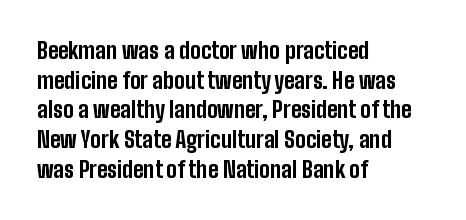
Caption: standard tracking, unaltered. Bold? Absolutely — the strokes are thick and heavy. Where is the straight margin? On the left. The line-height multiplier appears to be the usual default. Underlining? Definitely not there. Upright lettering throughout.
